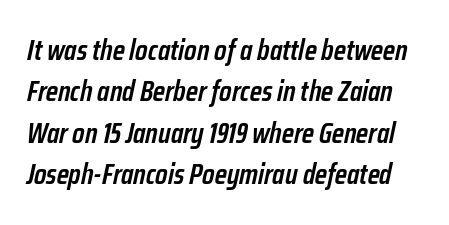
Q: Is the text bold? A: Semi-bold.
Q: Is the text italic (slanted)? A: Yes, it leans right by about 12 degrees.
Q: Is the text underlined? A: No.
Q: Is the spacing between letters normal or unusually wide? A: Normal.
Q: Is the spacing between lines tight, normal or loose? A: Normal.
Q: Width (condensed, normal, or wide)? A: Condensed.
Q: Stroke contrast? A: Low.
Q: x-height? A: Medium.
Q: Monospaced? A: No.
